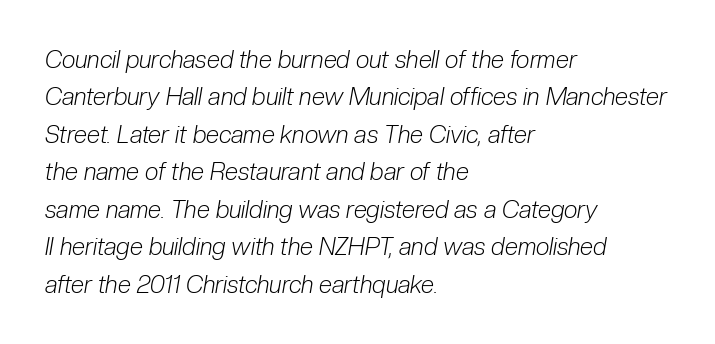
Q: Is the text bold? A: No.
Q: Is the text italic (slanted)? A: Yes, it leans right by about 10 degrees.
Q: Is the text underlined? A: No.
Q: How is the paragraph aligned? A: Left-aligned.
Q: Is the spacing between letters normal or unusually wide? A: Normal.
Q: Is the spacing between lines tight, normal or loose? A: Normal.
